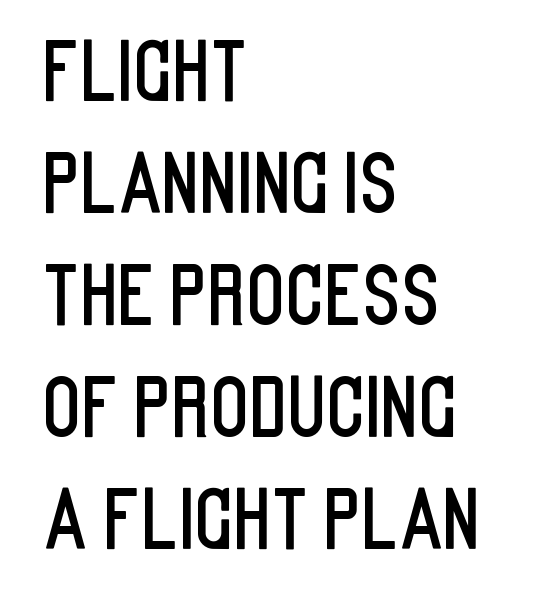
{"serif": "no", "italic": "no", "width": "condensed", "stroke_contrast": "low", "x_height": "large", "monospaced": "no", "underline": "no", "align": "left", "line_spacing": "normal", "line_spacing_ratio": 1.4, "letter_spacing": "normal", "letter_spacing_em": 0.0, "glyph_px": 80}
